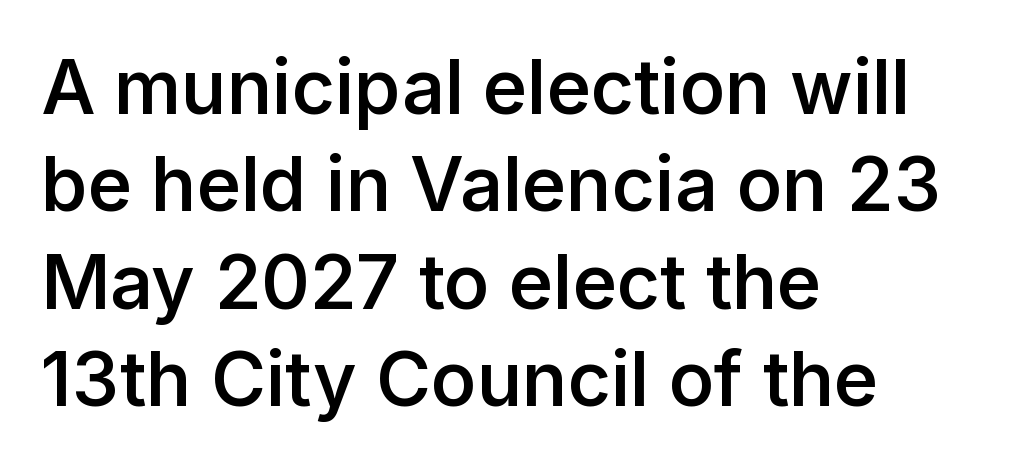
Q: Is the text bold? A: Semi-bold.
Q: Is the text italic (slanted)? A: No, it is upright.
Q: Is the typeface a serif or a sans-serif typeface? A: Sans-serif.
Q: Is the text underlined? A: No.
Q: How is the paragraph aligned? A: Left-aligned.
Q: Is the spacing between letters normal or unusually wide? A: Normal.
Q: Is the spacing between lines tight, normal or loose? A: Normal.
Q: Width (condensed, normal, or wide)? A: Normal.
Q: Stroke contrast? A: Low.
Q: x-height? A: Medium.
Q: Monospaced? A: No.
